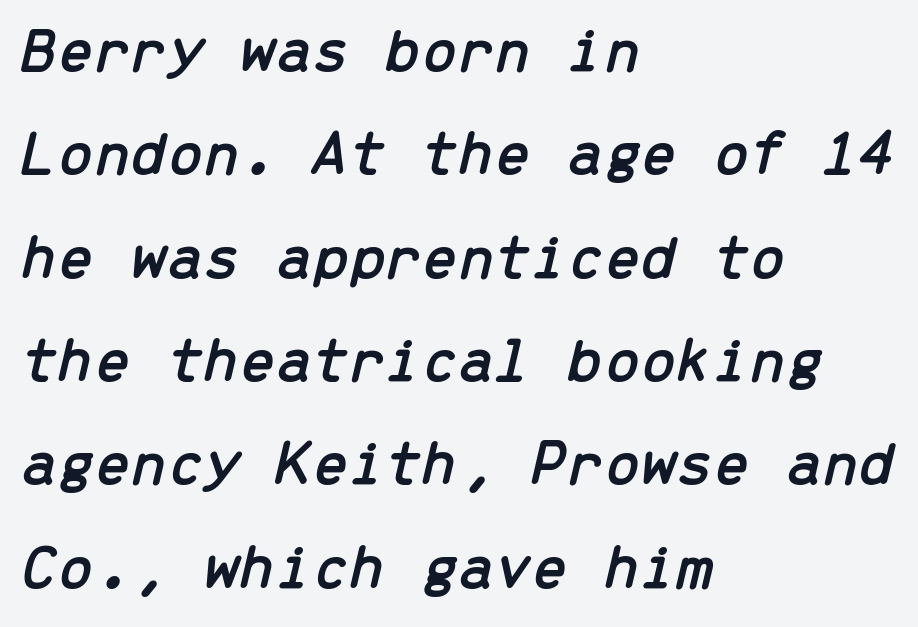
The image shows 65 px text type, italic (leaning right), monospaced; set left-aligned, normal line spacing (1.59x), normal letter spacing, not underlined; low stroke contrast and a medium x-height.
